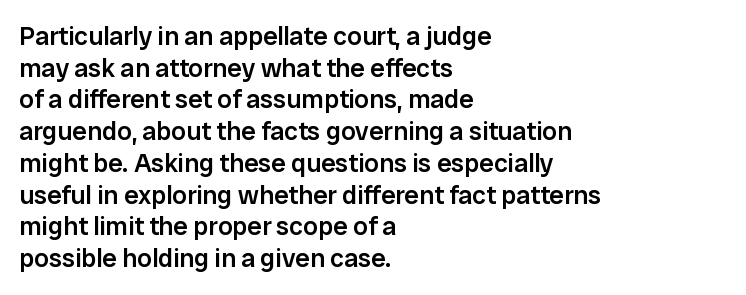
{"italic": "no", "bold": "semi", "underline": "no", "align": "left", "line_spacing_ratio": 1.22, "letter_spacing": "normal", "letter_spacing_em": 0.0, "glyph_px": 26}
